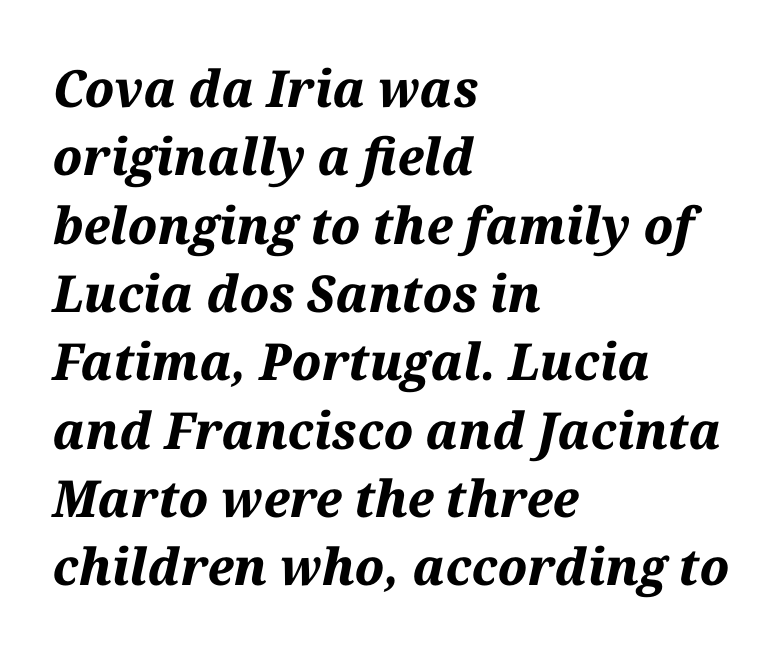
The image shows 51 px bold type, italic (leaning right); set left-aligned, normal line spacing (1.34x), normal letter spacing, not underlined; medium stroke contrast and a medium x-height.
